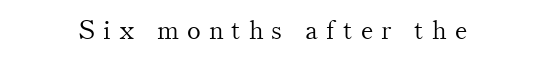
The image shows 26 px text type, upright; set unusually wide letter spacing (+0.31 em), not underlined.
